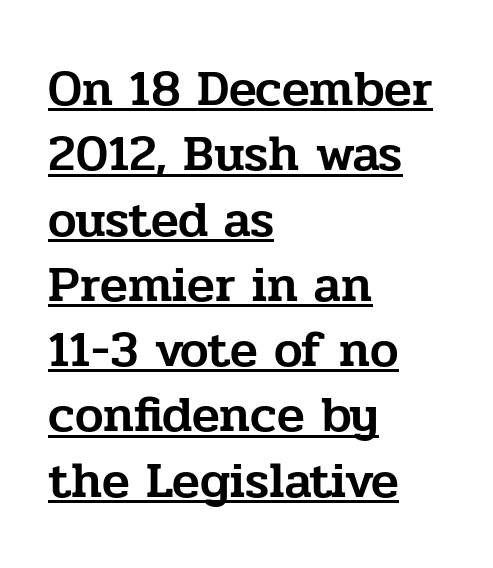
Q: Is the text italic (slanted)? A: No, it is upright.
Q: Is the typeface a serif or a sans-serif typeface? A: Serif.
Q: Is the text underlined? A: Yes.
Q: How is the paragraph aligned? A: Left-aligned.
Q: Is the spacing between letters normal or unusually wide? A: Normal.
Q: Is the spacing between lines tight, normal or loose? A: Normal.
Q: Width (condensed, normal, or wide)? A: Normal.
Q: Stroke contrast? A: Low.
Q: x-height? A: Medium.
Q: Monospaced? A: No.
